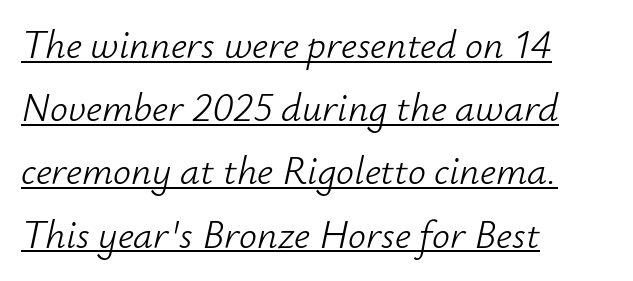
The image shows 40 px light type, italic (leaning right); set left-aligned, normal line spacing (1.58x), normal letter spacing, underlined; low stroke contrast and a small x-height.
